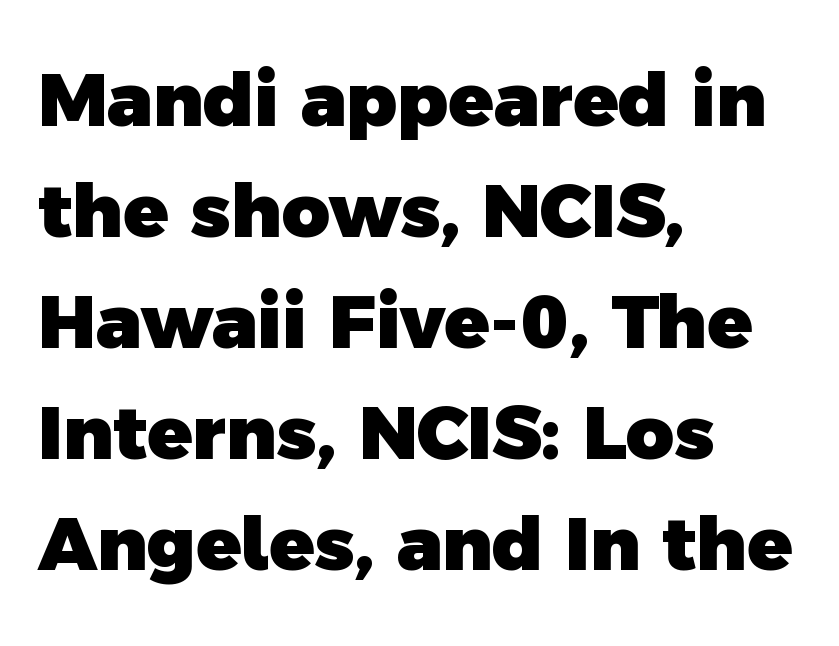
How are the letters spaced? Ordinarily, with no added tracking. Compared with typical paragraphs, the rows here are spaced about the same. Proportional: the letters do not fall into vertical columns. Nobody drew a line under any word here. Heavy, bold letterforms.
